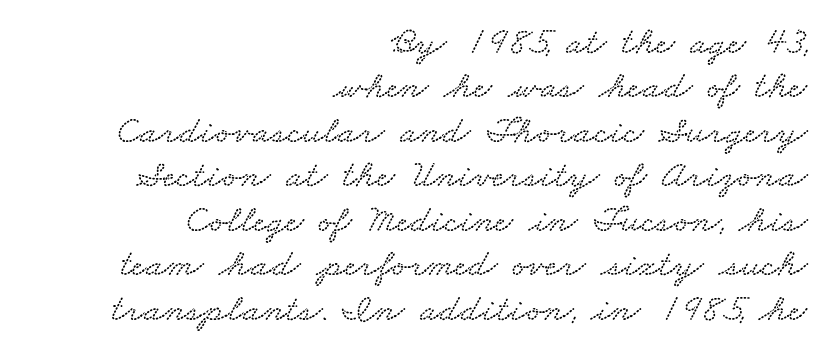
If you measured baseline to baseline, you'd find a short distance. No extra tracking has been applied to these lines. Think of a printed novel: that variable character pitch is what you see here. Line ends are locked; line starts wander. The strip under each line holds only bare page.
